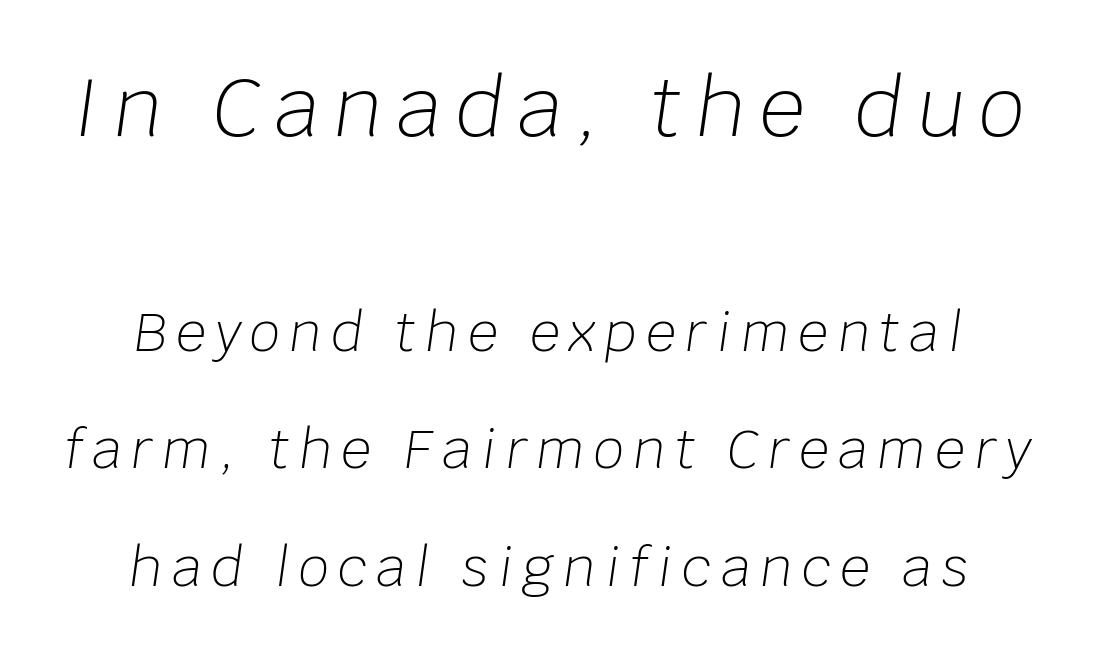
{"italic": "yes", "lean": "right", "slant_degrees": 8, "bold": "no", "weight": "light", "width": "normal", "stroke_contrast": "low", "x_height": "large", "monospaced": "no", "underline": "no", "align": "center", "line_spacing": "loose", "line_spacing_ratio": 2.22, "larger_block": "first", "size_ratio": 1.51, "glyph_px": 80}
